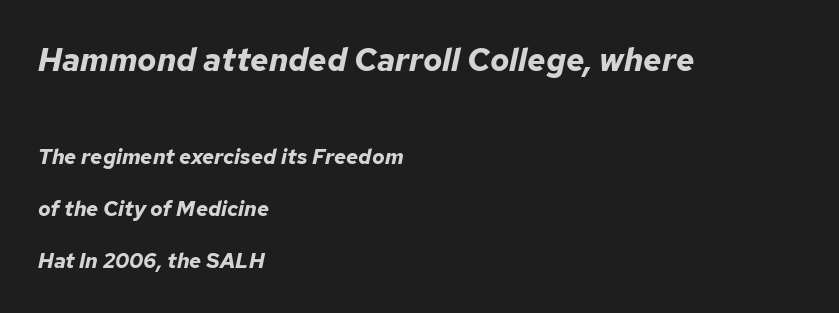
The image shows 32 px bold type, italic (leaning right); set left-aligned, loose line spacing (2.46x), normal letter spacing, not underlined; the first (top) block is 1.52x larger; low stroke contrast and a medium x-height.
